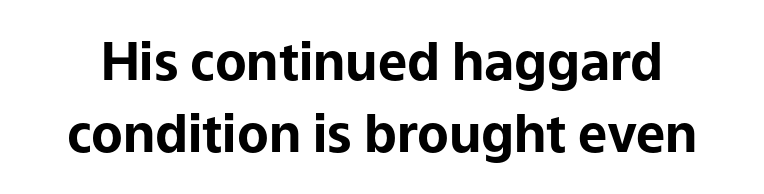
{"serif": "no", "italic": "no", "bold": "yes", "weight": "bold", "width": "normal", "stroke_contrast": "low", "x_height": "medium", "monospaced": "no", "underline": "no", "line_spacing": "normal", "line_spacing_ratio": 1.38, "letter_spacing": "normal", "letter_spacing_em": 0.0, "glyph_px": 52}
